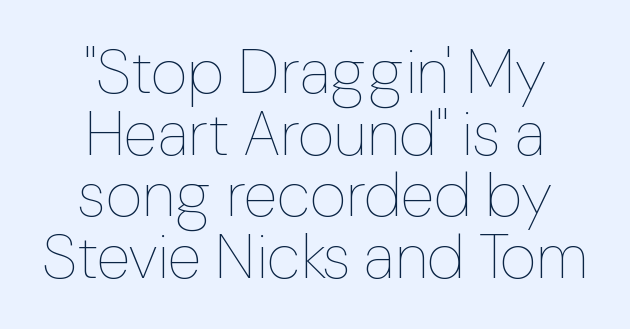
{"italic": "no", "bold": "no", "weight": "thin", "width": "normal", "stroke_contrast": "low", "x_height": "medium", "monospaced": "no", "underline": "no", "align": "center", "line_spacing": "tight", "line_spacing_ratio": 0.98, "letter_spacing": "normal", "letter_spacing_em": 0.0, "glyph_px": 63}
